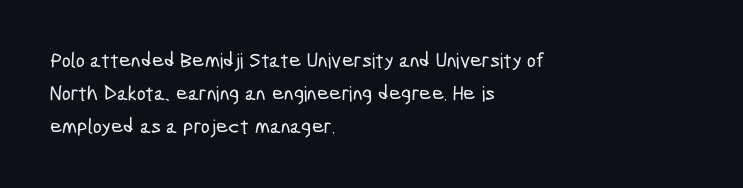
{"underline": "no", "align": "left", "line_spacing": "normal", "line_spacing_ratio": 1.57, "letter_spacing": "normal", "letter_spacing_em": 0.0, "glyph_px": 21}
